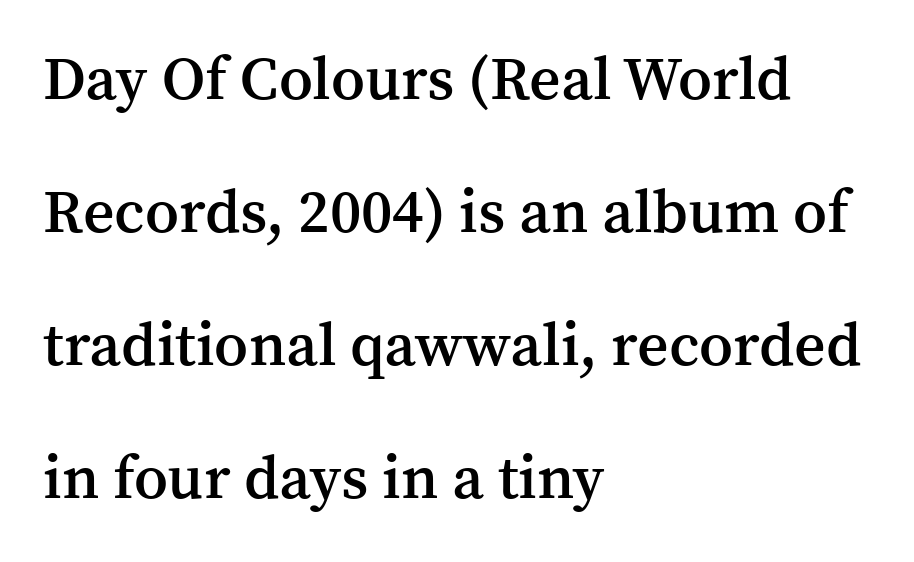
{"serif": "yes", "italic": "no", "bold": "semi", "weight": "semibold", "width": "normal", "stroke_contrast": "medium", "x_height": "medium", "monospaced": "no", "underline": "no", "align": "left", "line_spacing": "loose", "line_spacing_ratio": 2.18, "letter_spacing": "normal", "letter_spacing_em": 0.0, "glyph_px": 61}
